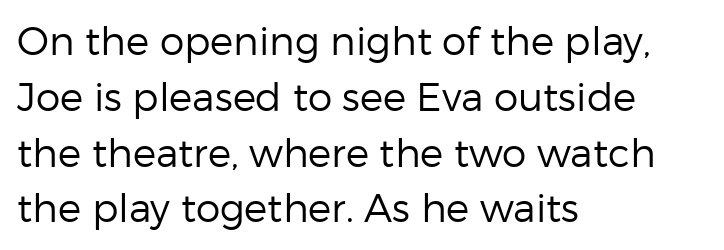
Q: Is the text bold? A: No.
Q: Is the text italic (slanted)? A: No, it is upright.
Q: Is the typeface a serif or a sans-serif typeface? A: Sans-serif.
Q: Is the text underlined? A: No.
Q: How is the paragraph aligned? A: Left-aligned.
Q: Is the spacing between letters normal or unusually wide? A: Normal.
Q: Is the spacing between lines tight, normal or loose? A: Normal.
Q: Width (condensed, normal, or wide)? A: Normal.
Q: Stroke contrast? A: Low.
Q: x-height? A: Medium.
Q: Monospaced? A: No.
